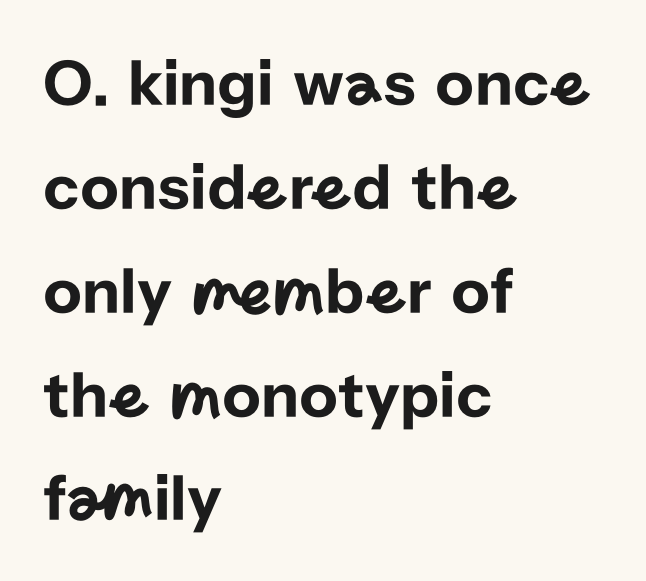
These lines are rendered in a variable-pitch font. Notice how descenders clear the ascenders below comfortably — that's standard leading. Check the space under the baseline: it is left empty. This is the regular roman posture of the typeface. Nobody touched the tracking dial on this one.
